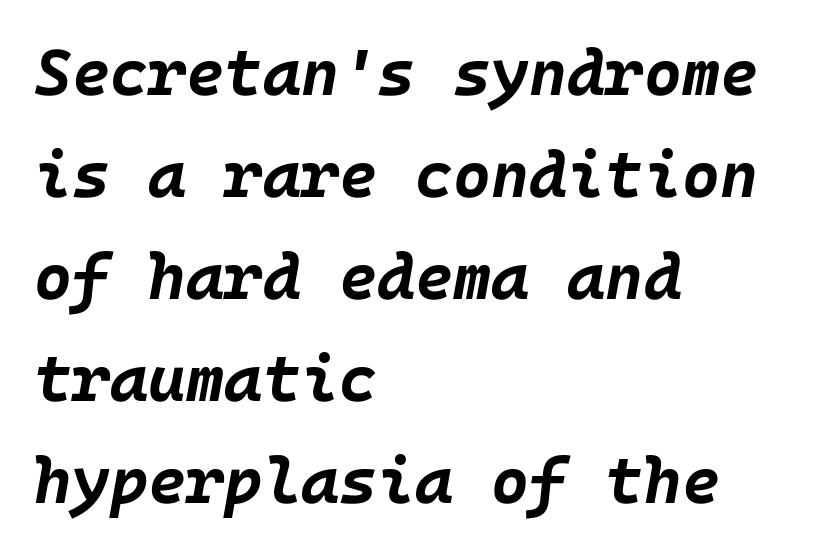
Notice how the passage keeps a crisp vertical edge on the left only. Unmarked baselines from the first word to the last. One glance says typical: line gaps are just what's usual. Designer's note — italics engaged.
